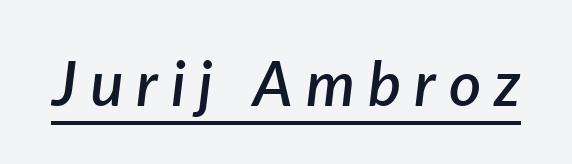
The image shows 62 px semibold type, italic (leaning right); set unusually wide letter spacing (+0.21 em), underlined; low stroke contrast and a medium x-height.
